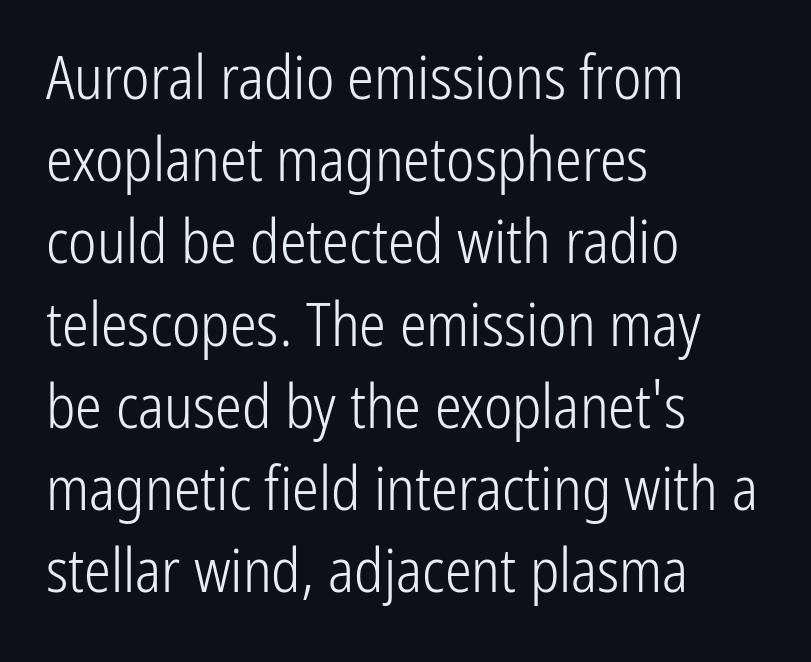
{"serif": "no", "italic": "no", "bold": "no", "weight": "light", "width": "condensed", "stroke_contrast": "low", "x_height": "medium", "monospaced": "no", "underline": "no", "align": "left", "line_spacing": "normal", "line_spacing_ratio": 1.37, "letter_spacing": "normal", "letter_spacing_em": 0.0, "glyph_px": 60}
